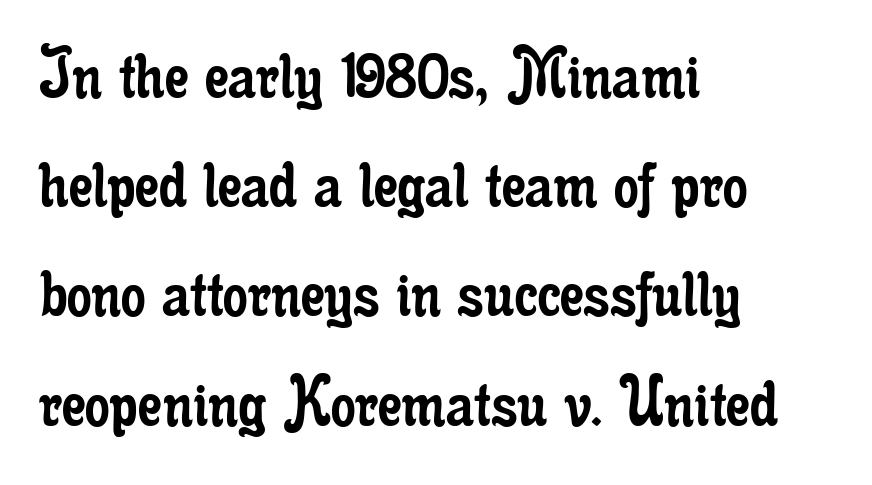
The image shows 78 px regular-weight, condensed serif type, upright; set left-aligned, normal line spacing (1.4x), normal letter spacing, not underlined; low stroke contrast and a small x-height.
